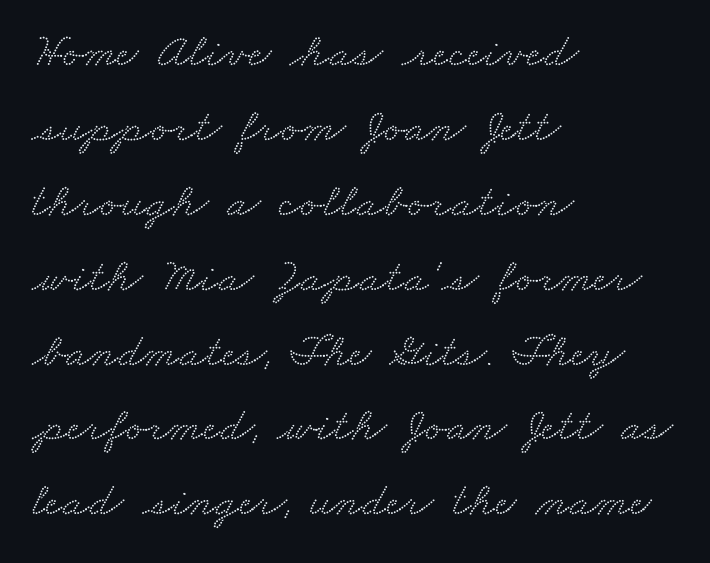
{"serif": "yes", "width": "wide", "stroke_contrast": "medium", "x_height": "small", "monospaced": "no", "underline": "no", "align": "left", "line_spacing": "normal", "line_spacing_ratio": 1.56, "letter_spacing": "normal", "letter_spacing_em": 0.0, "glyph_px": 48}
